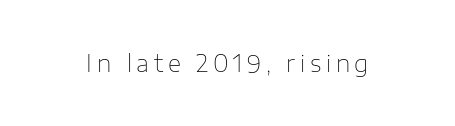
Does extra space separate the letters? Yes, quite a lot of it. This is not heavy type; no bold has been used. Upright lettering throughout. Glance below the letters and you will spot only blank space.
